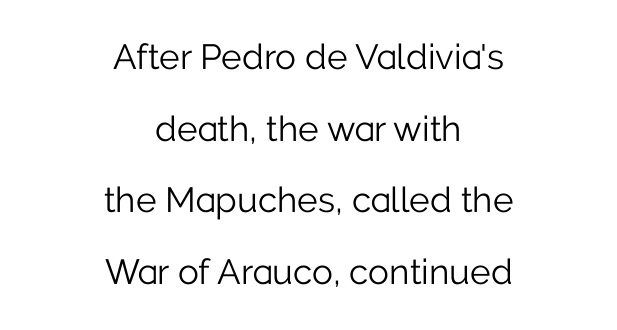
The image shows 35 px light sans-serif type, upright; set centered, loose line spacing (2.05x), normal letter spacing, not underlined; low stroke contrast and a medium x-height.
